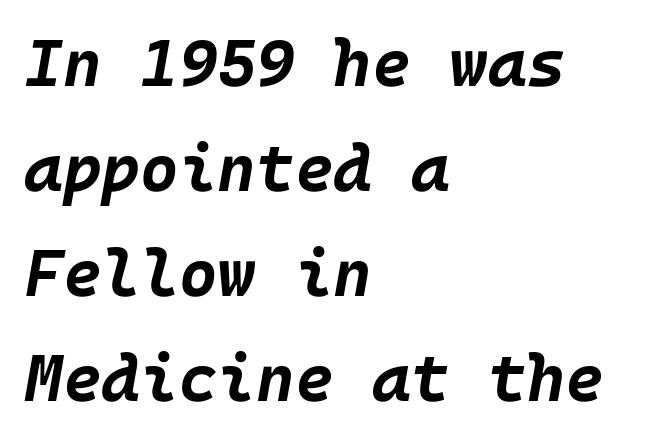
Weight: bold. Italic: yes, the glyphs are oblique. Baseline-to-baseline distance is the conventional proportion of letter height. The lines in this sample share a left origin and differ only in where they stop. Clear beneath every line of the passage.
